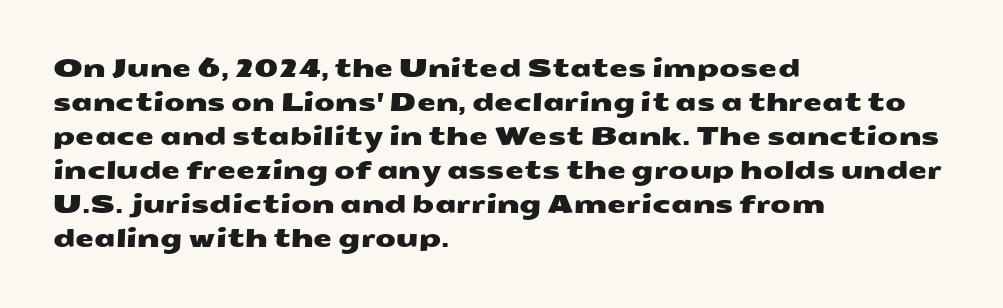
The image shows 24 px text type; set left-aligned, normal line spacing (1.42x), normal letter spacing, not underlined.
